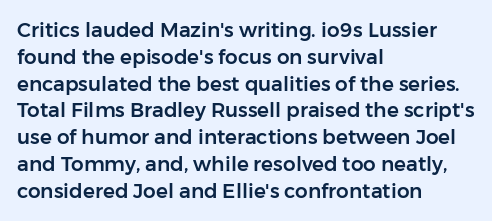
The image shows 20 px text type, upright; set left-aligned, normal line spacing (1.34x), normal letter spacing, not underlined.
